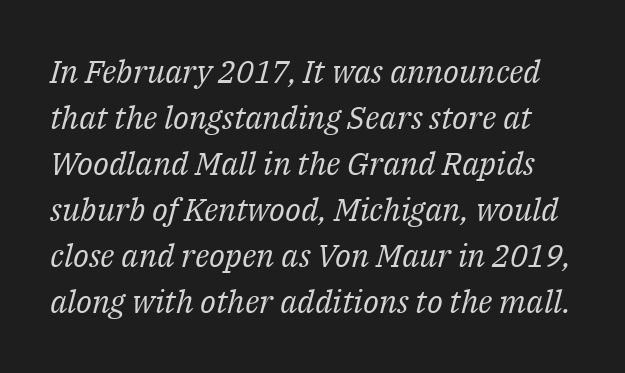
{"serif": "yes", "italic": "yes", "lean": "right", "slant_degrees": 14, "bold": "no", "weight": "regular", "width": "normal", "stroke_contrast": "medium", "x_height": "medium", "monospaced": "no", "underline": "no", "line_spacing": "normal", "line_spacing_ratio": 1.44, "letter_spacing": "normal", "letter_spacing_em": 0.0, "glyph_px": 32}
